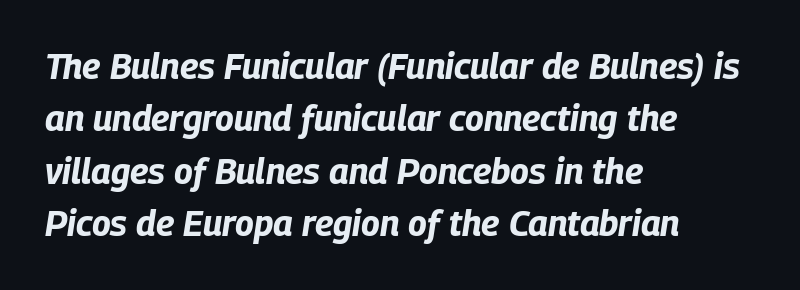
The image shows 35 px bold, condensed type, italic (leaning right); set left-aligned, normal line spacing (1.5x), normal letter spacing, not underlined; low stroke contrast and a large x-height.
